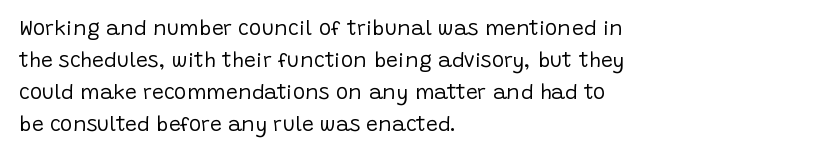
{"italic": "no", "bold": "no", "underline": "no", "align": "left", "line_spacing": "normal", "line_spacing_ratio": 1.52, "letter_spacing": "normal", "letter_spacing_em": 0.0, "glyph_px": 21}
